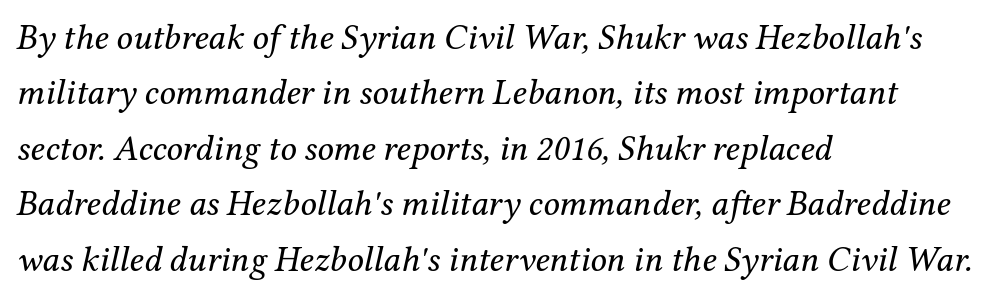
The image shows 36 px regular-weight serif type, italic (leaning right); set left-aligned, normal line spacing (1.54x), normal letter spacing, not underlined; medium stroke contrast and a medium x-height.
